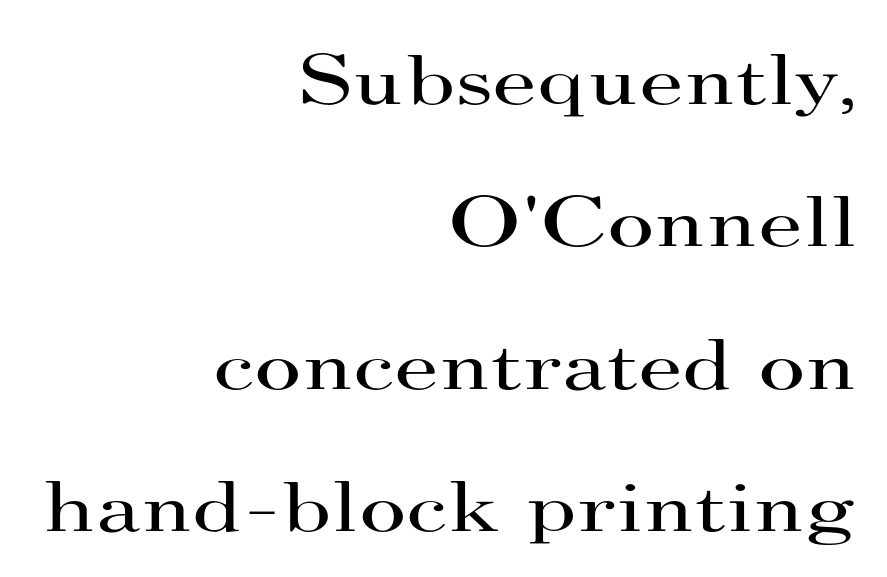
Q: Is the text bold? A: No.
Q: Is the text italic (slanted)? A: No, it is upright.
Q: Is the typeface a serif or a sans-serif typeface? A: Serif.
Q: Is the text underlined? A: No.
Q: How is the paragraph aligned? A: Right-aligned.
Q: Is the spacing between letters normal or unusually wide? A: Normal.
Q: Is the spacing between lines tight, normal or loose? A: Loose.
Q: Width (condensed, normal, or wide)? A: Wide.
Q: Stroke contrast? A: High.
Q: x-height? A: Small.
Q: Monospaced? A: No.
